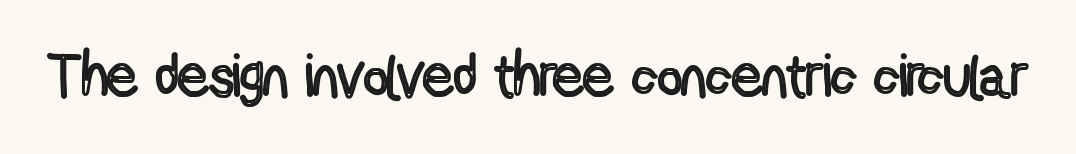
The image shows 60 px condensed type, upright; set normal letter spacing, not underlined; a medium x-height.
